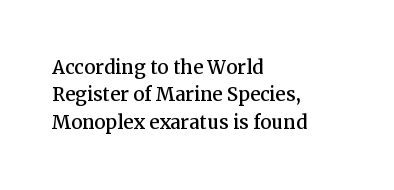
The image shows 25 px text type, upright; set left-aligned, tight line spacing (1.1x), normal letter spacing, not underlined.
